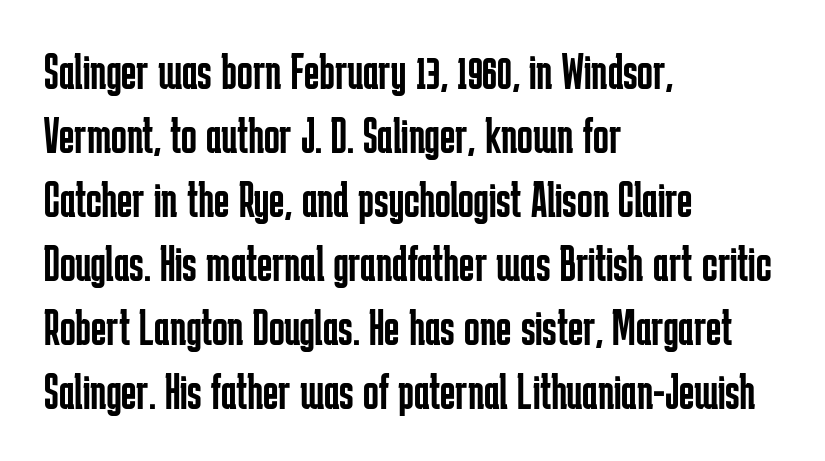
The image shows 52 px regular-weight, condensed sans-serif type, upright; set left-aligned, line spacing 1.23x, normal letter spacing, not underlined; low stroke contrast and a medium x-height.
